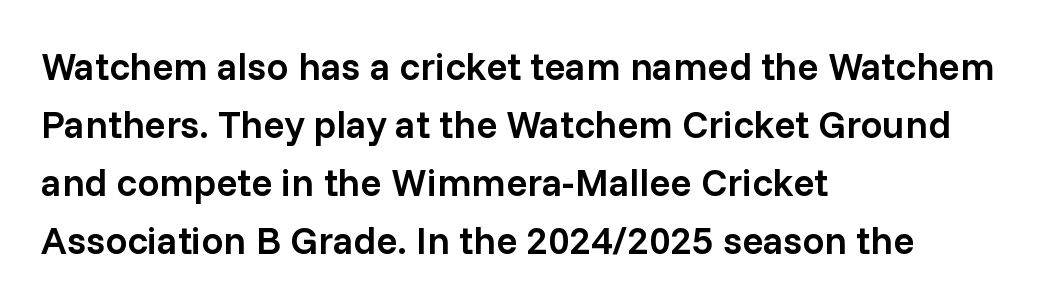
{"serif": "no", "italic": "no", "bold": "semi", "weight": "semibold", "width": "normal", "stroke_contrast": "low", "x_height": "medium", "monospaced": "no", "underline": "no", "align": "left", "line_spacing": "normal", "line_spacing_ratio": 1.49, "letter_spacing": "normal", "letter_spacing_em": 0.0, "glyph_px": 39}
